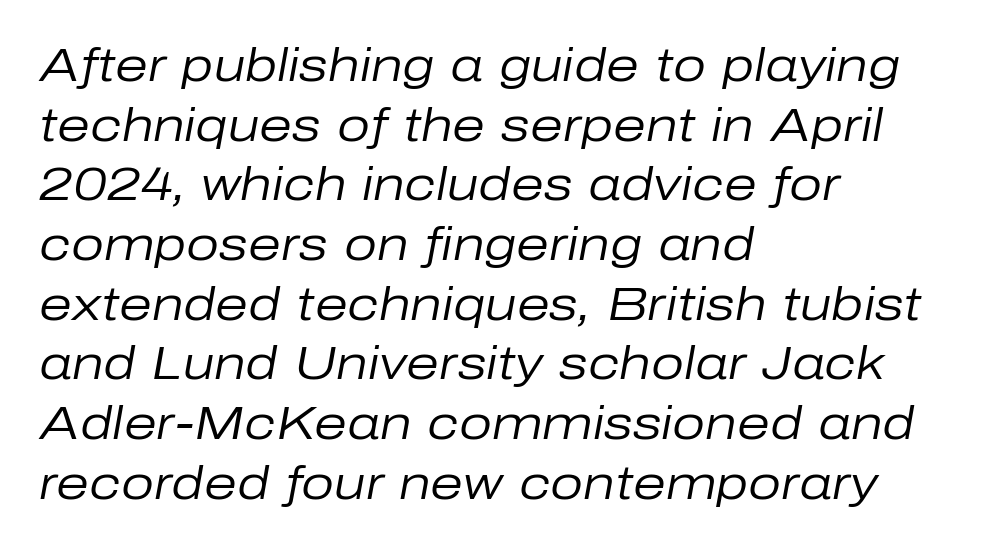
Q: Is the text bold? A: No.
Q: Is the text italic (slanted)? A: Yes, it leans right by about 10 degrees.
Q: Is the text underlined? A: No.
Q: How is the paragraph aligned? A: Left-aligned.
Q: Is the spacing between letters normal or unusually wide? A: Normal.
Q: Is the spacing between lines tight, normal or loose? A: Normal.
Q: Width (condensed, normal, or wide)? A: Normal.
Q: Stroke contrast? A: Low.
Q: x-height? A: Medium.
Q: Monospaced? A: No.
